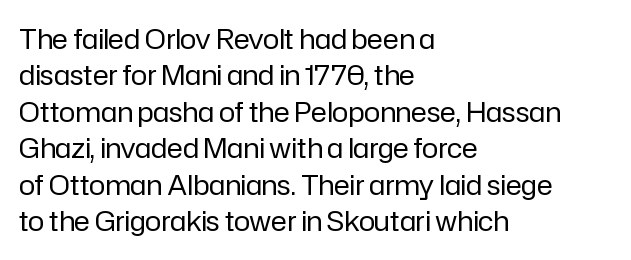
{"italic": "no", "bold": "no", "underline": "no", "align": "left", "line_spacing": "normal", "line_spacing_ratio": 1.35, "letter_spacing": "normal", "letter_spacing_em": 0.0, "glyph_px": 27}
